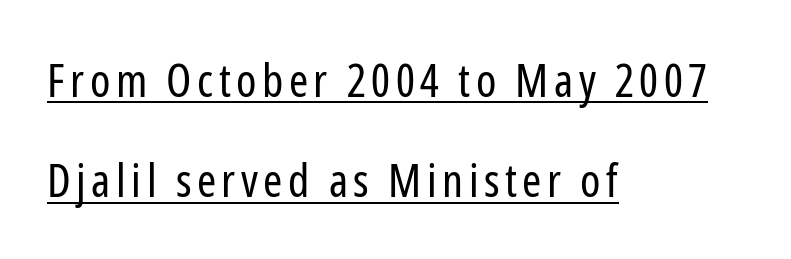
This is the regular roman posture of the typeface. Notice the wide empty band between every row — that's loose leading. Is this a fixed-width face? No — the glyphs have proportional, varying widths. Caption: lettering with a line underneath. No feet cap the strokes, marking this as sans-serif type.
